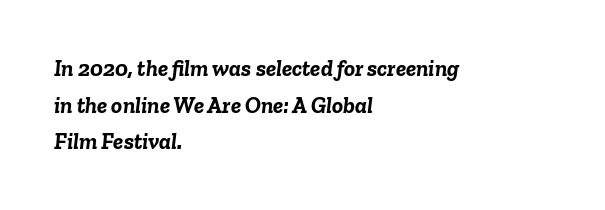
{"italic": "yes", "lean": "right", "slant_degrees": 6, "bold": "yes", "underline": "no", "align": "left", "line_spacing": "normal", "line_spacing_ratio": 1.59, "letter_spacing": "normal", "letter_spacing_em": 0.0, "glyph_px": 23}
